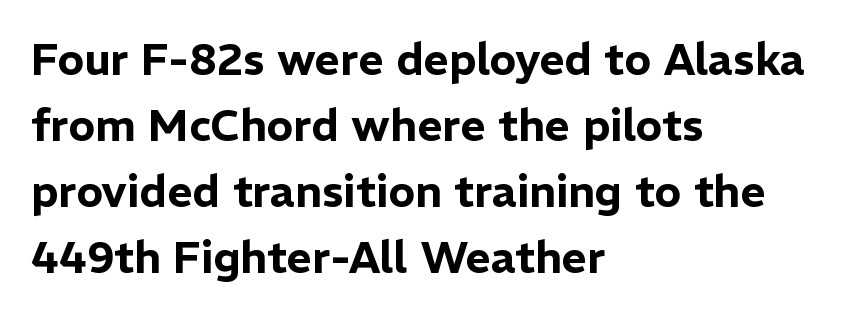
The image shows 44 px sans-serif type, upright; set left-aligned, normal line spacing (1.5x), normal letter spacing, not underlined; low stroke contrast and a medium x-height.
